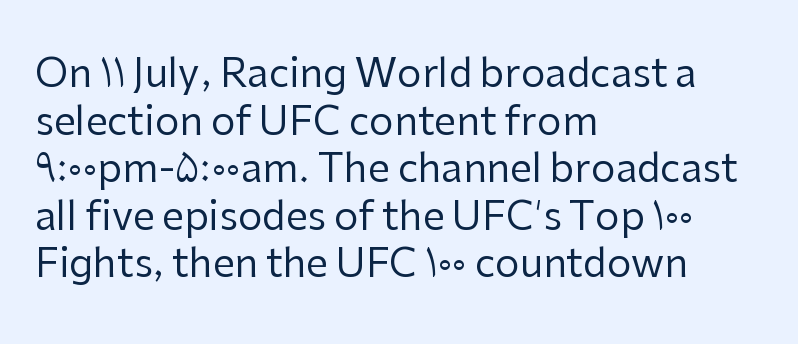
Which margin do the lines hug? The left one — the right edge is uneven. Characters remain perfectly vertical along every line. In terms of letterspacing, this is plain default setting. Think standard paragraph weight, or any step lighter than that. Type without underlining.
